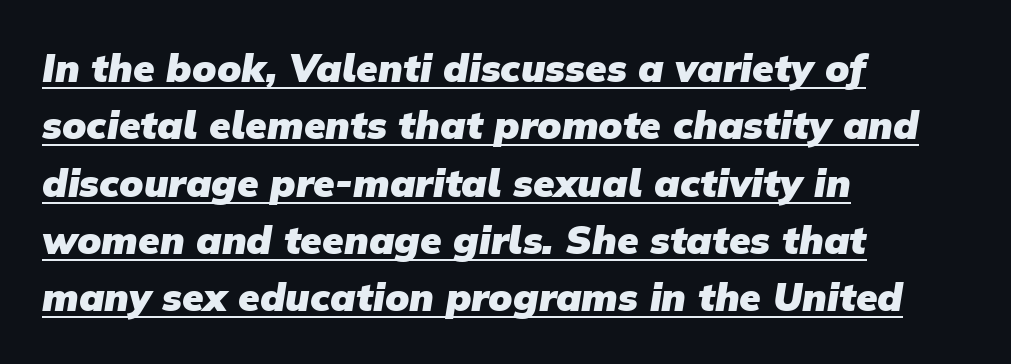
The image shows 39 px heavy sans-serif type; set left-aligned, normal line spacing (1.47x), normal letter spacing, underlined; low stroke contrast and a medium x-height.
